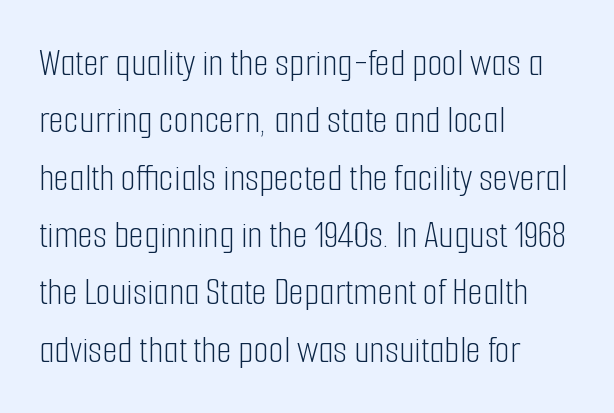
These lines keep a tight, regular rhythm from letter to letter. Is the type heavy? It reads as light-to-regular instead. The face used here is proportionally spaced, like ordinary book or web type. A sans-serif font was chosen for this passage.
